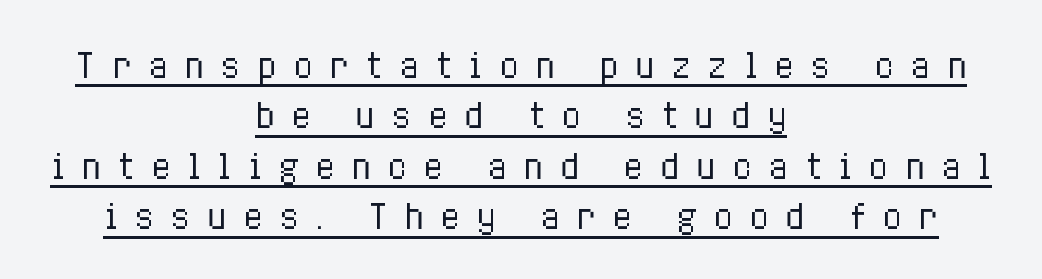
{"italic": "no", "bold": "no", "weight": "regular", "width": "condensed", "stroke_contrast": "low", "x_height": "medium", "monospaced": "no", "underline": "yes", "align": "center", "line_spacing": "normal", "line_spacing_ratio": 1.53, "letter_spacing": "wide", "letter_spacing_em": 0.49, "glyph_px": 33}
